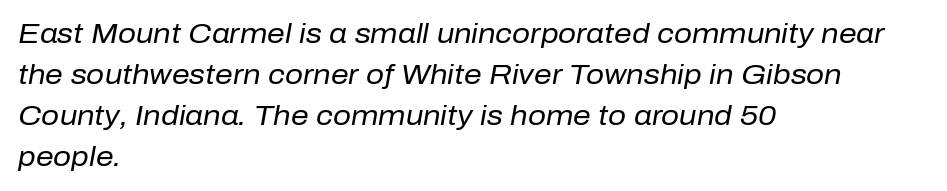
{"italic": "yes", "lean": "right", "slant_degrees": 10, "bold": "no", "weight": "regular", "width": "normal", "stroke_contrast": "low", "x_height": "medium", "monospaced": "no", "underline": "no", "align": "left", "line_spacing": "normal", "line_spacing_ratio": 1.47, "letter_spacing": "normal", "letter_spacing_em": 0.0, "glyph_px": 28}
